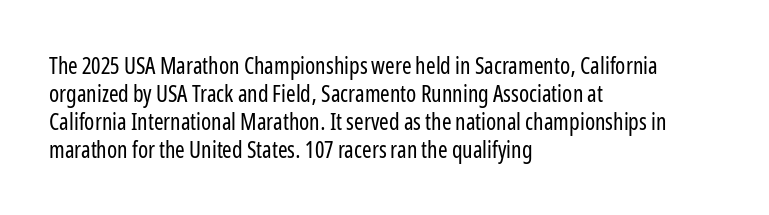
{"italic": "no", "bold": "no", "underline": "no", "align": "left", "line_spacing_ratio": 1.22, "letter_spacing": "normal", "letter_spacing_em": 0.0, "glyph_px": 23}
